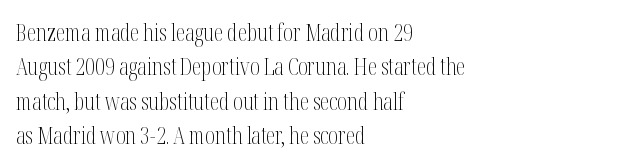
{"italic": "no", "bold": "no", "underline": "no", "align": "left", "line_spacing": "normal", "line_spacing_ratio": 1.49, "letter_spacing": "normal", "letter_spacing_em": 0.0, "glyph_px": 23}
